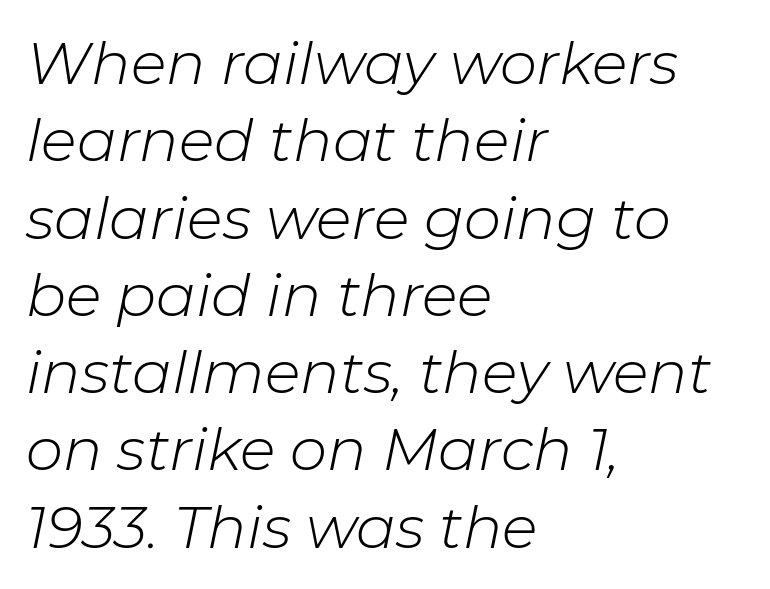
Is the stroke heavy? The answer is a plain regular-or-lighter. Which margin do the lines hug? The left one — the right edge is uneven. The whole block is typeset with a tilt. Here the designer chose a conventional face with non-uniform glyph widths. Beneath every word, the page is bare. These lines keep a tight, regular rhythm from letter to letter.
